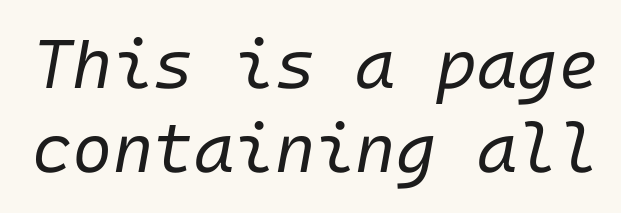
The image shows 69 px regular-weight type, italic (leaning right); set line spacing 1.22x, normal letter spacing, not underlined; low stroke contrast and a medium x-height.
